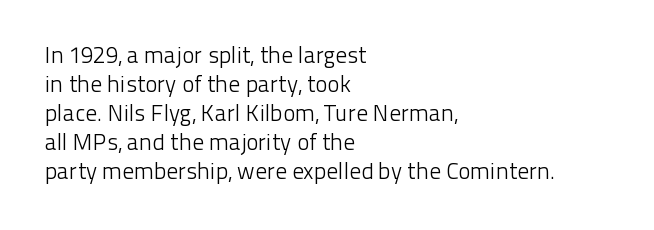
Q: Is the text bold? A: No.
Q: Is the text italic (slanted)? A: No, it is upright.
Q: Is the text underlined? A: No.
Q: How is the paragraph aligned? A: Left-aligned.
Q: Is the spacing between letters normal or unusually wide? A: Normal.
Q: Is the spacing between lines tight, normal or loose? A: Normal.
